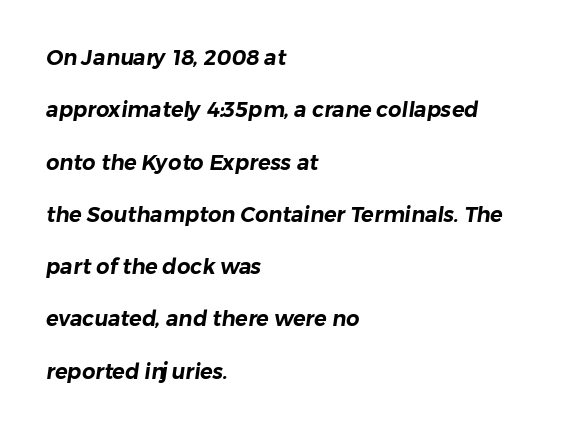
{"underline": "no", "align": "left", "line_spacing": "loose", "line_spacing_ratio": 2.49, "letter_spacing": "normal", "letter_spacing_em": 0.0, "glyph_px": 21}
